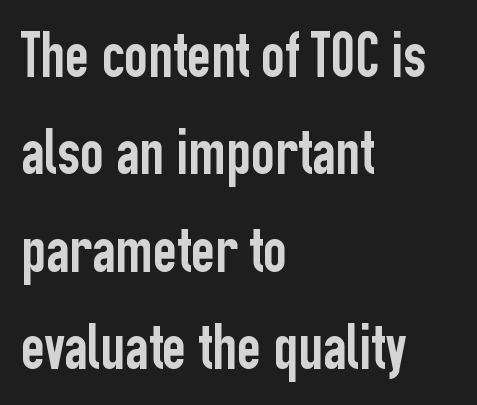
{"serif": "no", "italic": "no", "width": "condensed", "stroke_contrast": "low", "x_height": "medium", "monospaced": "no", "underline": "no", "align": "left", "line_spacing": "normal", "line_spacing_ratio": 1.5, "letter_spacing": "normal", "letter_spacing_em": 0.0, "glyph_px": 65}
